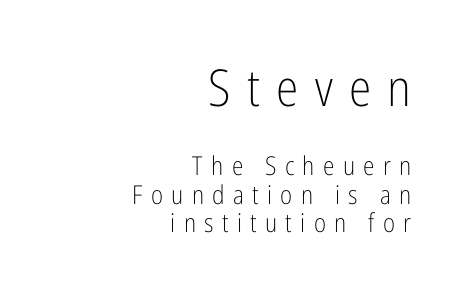
The text block is weighted toward the right margin, trailing off unevenly leftward. This is roman type, the default non-slanted kind. Tightly led — the rows are bunched. Characters follow at a spacing far wider than the type designer built in.
